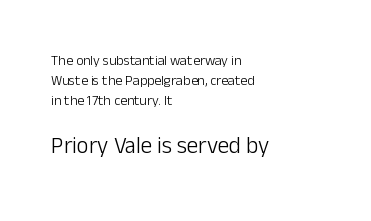
{"italic": "no", "bold": "no", "underline": "no", "align": "left", "line_spacing": "normal", "line_spacing_ratio": 1.44, "letter_spacing": "normal", "letter_spacing_em": 0.0, "larger_block": "second", "size_ratio": 1.64, "glyph_px": 23}
